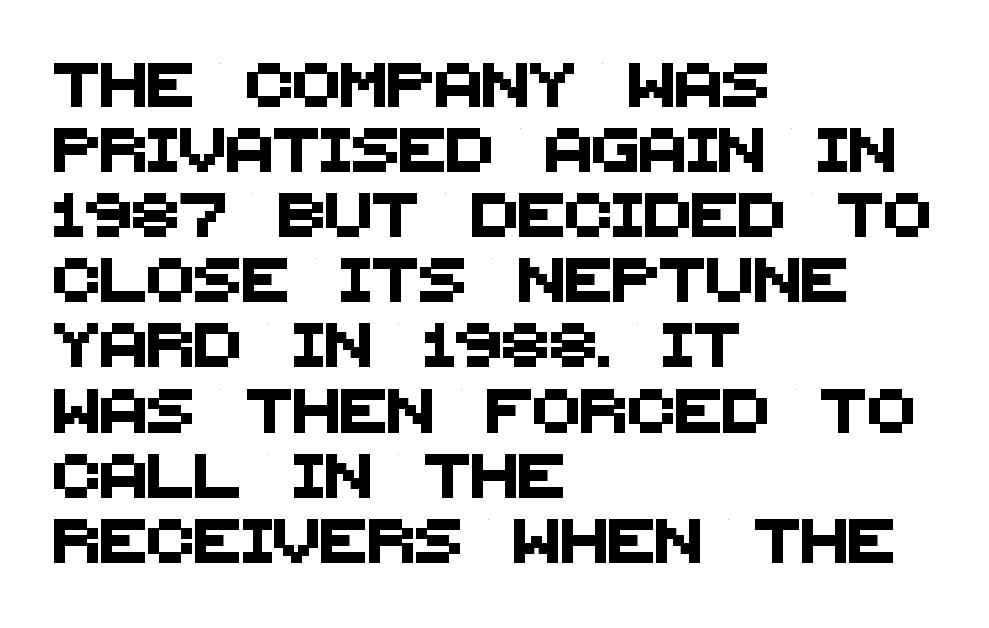
Q: Is the typeface a serif or a sans-serif typeface? A: Sans-serif.
Q: Is the text underlined? A: No.
Q: How is the paragraph aligned? A: Left-aligned.
Q: Is the spacing between letters normal or unusually wide? A: Normal.
Q: Is the spacing between lines tight, normal or loose? A: Normal.
Q: Width (condensed, normal, or wide)? A: Normal.
Q: Stroke contrast? A: Medium.
Q: x-height? A: Large.
Q: Monospaced? A: No.
